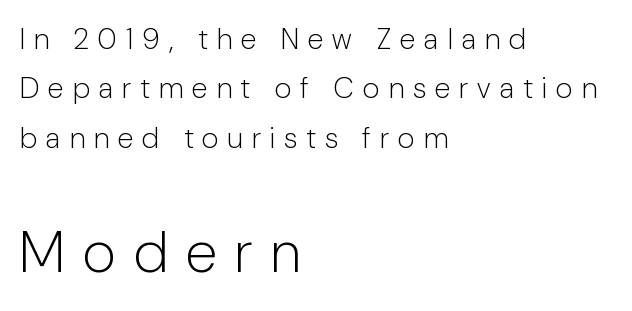
This reads as an unemphasized weight, regular at the heaviest. The rows are spaced the way most documents space them. A clean baseline with only descenders dipping below it. This is sans-serif lettering, the kind often seen on screens and signage. Unlike italic type, these characters show no tilt at all.
